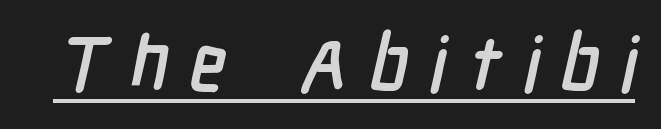
Q: Is the text bold? A: Yes.
Q: Is the typeface a serif or a sans-serif typeface? A: Sans-serif.
Q: Is the text underlined? A: Yes.
Q: Is the spacing between letters normal or unusually wide? A: Unusually wide.
Q: Width (condensed, normal, or wide)? A: Condensed.
Q: Stroke contrast? A: Low.
Q: x-height? A: Medium.
Q: Monospaced? A: No.
